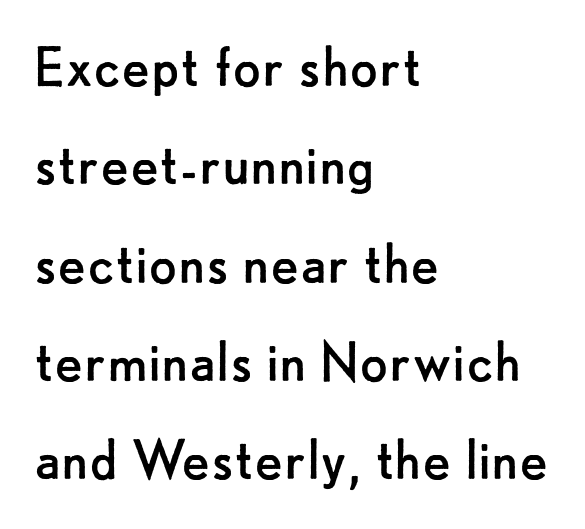
{"serif": "no", "italic": "no", "bold": "no", "weight": "regular", "width": "normal", "stroke_contrast": "low", "x_height": "small", "monospaced": "no", "underline": "no", "align": "left", "line_spacing": "normal", "line_spacing_ratio": 1.49, "letter_spacing": "normal", "letter_spacing_em": 0.0, "glyph_px": 66}
